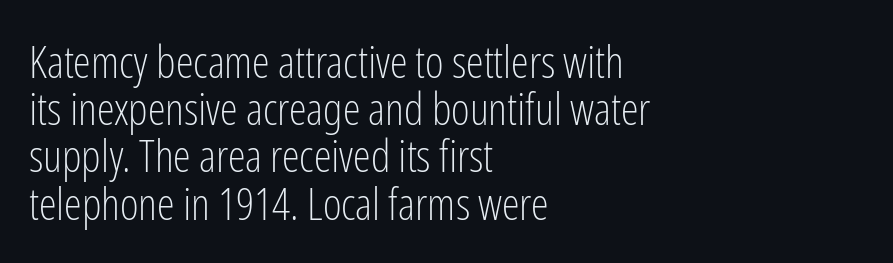
The image shows 45 px light, condensed sans-serif type, upright; set left-aligned, tight line spacing (1.05x), normal letter spacing, not underlined; low stroke contrast and a medium x-height.
